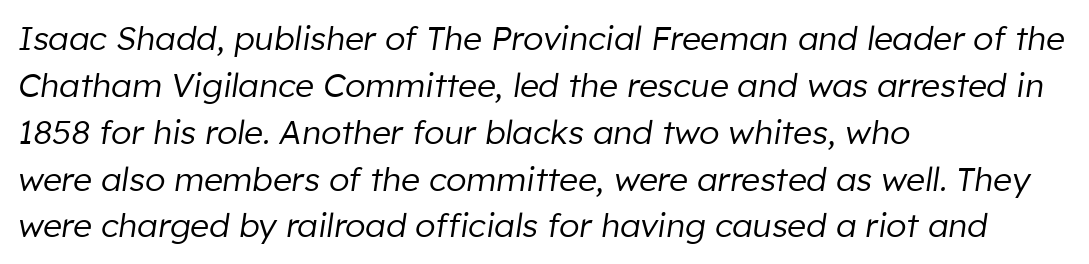
The image shows 33 px regular-weight type, italic (leaning right); set left-aligned, normal line spacing (1.42x), normal letter spacing, not underlined; low stroke contrast and a medium x-height.
